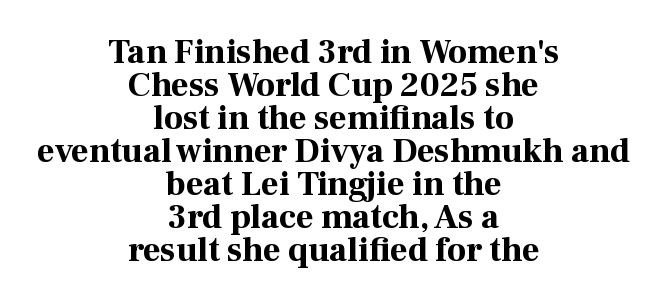
The image shows 34 px bold serif type, upright; set centered, tight line spacing (0.97x), normal letter spacing, not underlined; high stroke contrast and a medium x-height.
